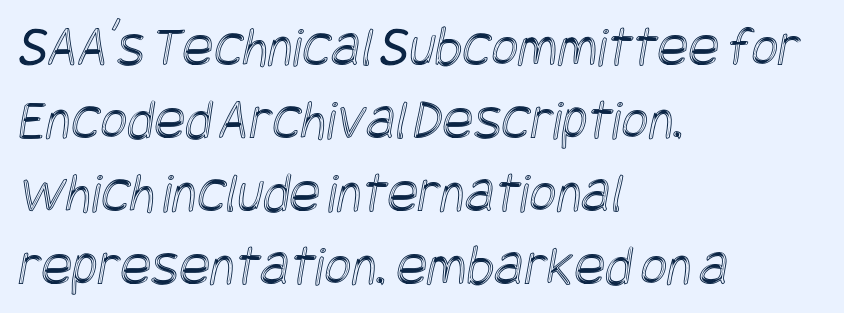
Q: Is the text underlined? A: No.
Q: How is the paragraph aligned? A: Left-aligned.
Q: Is the spacing between letters normal or unusually wide? A: Normal.
Q: Is the spacing between lines tight, normal or loose? A: Normal.
Q: Width (condensed, normal, or wide)? A: Condensed.
Q: x-height? A: Large.
